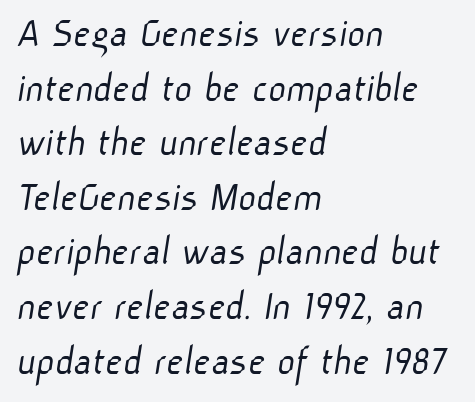
The image shows 43 px light sans-serif type; set left-aligned, normal line spacing (1.27x), normal letter spacing, not underlined; low stroke contrast and a medium x-height.
